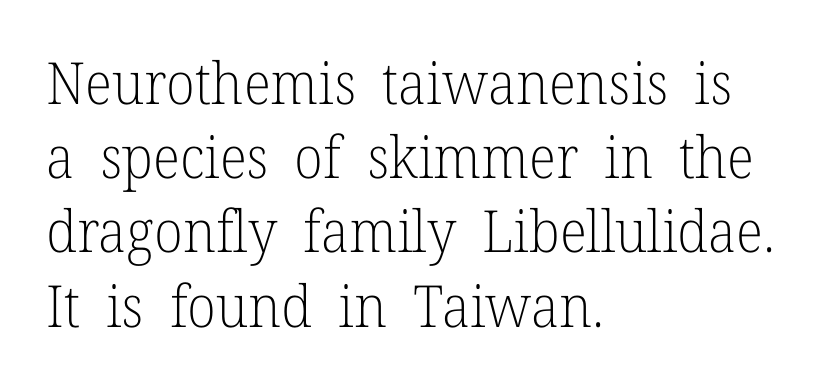
Q: Is the text bold? A: No.
Q: Is the text italic (slanted)? A: No, it is upright.
Q: Is the typeface a serif or a sans-serif typeface? A: Serif.
Q: Is the text underlined? A: No.
Q: How is the paragraph aligned? A: Left-aligned.
Q: Is the spacing between letters normal or unusually wide? A: Normal.
Q: Is the spacing between lines tight, normal or loose? A: Normal.
Q: Width (condensed, normal, or wide)? A: Normal.
Q: Stroke contrast? A: Low.
Q: x-height? A: Medium.
Q: Monospaced? A: No.
